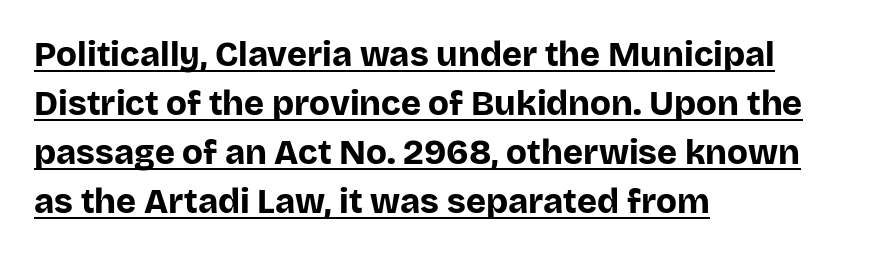
The image shows 34 px bold sans-serif type, upright; set left-aligned, normal line spacing (1.44x), normal letter spacing, underlined; low stroke contrast and a large x-height.
